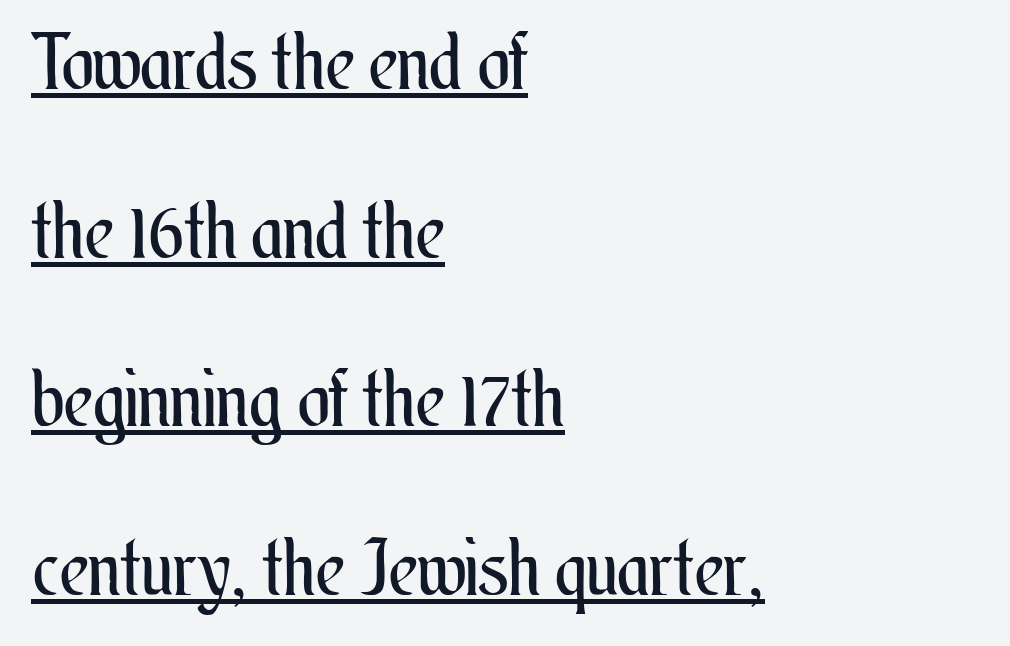
The image shows 77 px regular-weight, condensed type, upright; set left-aligned, loose line spacing (2.19x), normal letter spacing, underlined; medium stroke contrast and a small x-height.
